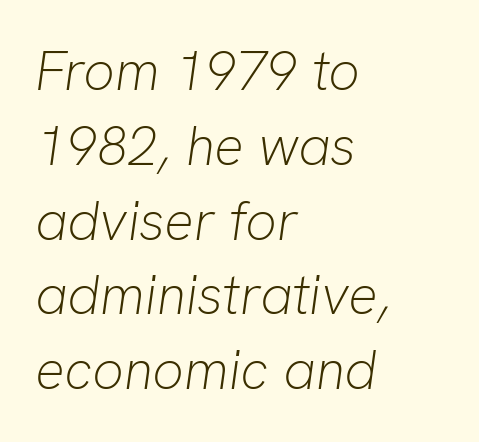
{"italic": "yes", "lean": "right", "slant_degrees": 8, "bold": "no", "weight": "light", "width": "normal", "stroke_contrast": "low", "x_height": "medium", "monospaced": "no", "underline": "no", "align": "left", "line_spacing": "normal", "line_spacing_ratio": 1.36, "letter_spacing": "normal", "letter_spacing_em": 0.0, "glyph_px": 55}
